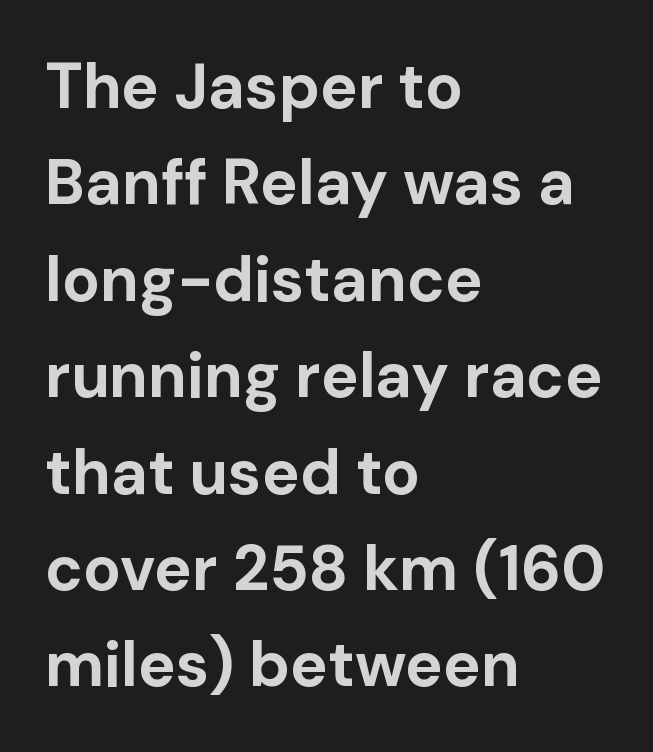
Q: Is the text bold? A: Yes.
Q: Is the text italic (slanted)? A: No, it is upright.
Q: Is the typeface a serif or a sans-serif typeface? A: Sans-serif.
Q: Is the text underlined? A: No.
Q: How is the paragraph aligned? A: Left-aligned.
Q: Is the spacing between letters normal or unusually wide? A: Normal.
Q: Is the spacing between lines tight, normal or loose? A: Normal.
Q: Width (condensed, normal, or wide)? A: Normal.
Q: Stroke contrast? A: Low.
Q: x-height? A: Medium.
Q: Monospaced? A: No.
